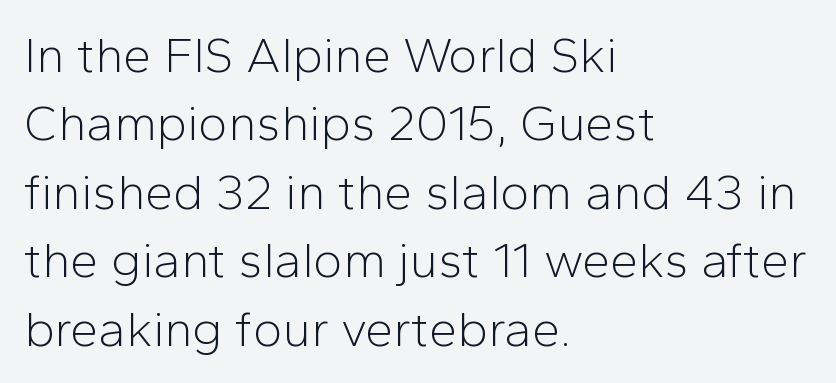
{"serif": "no", "italic": "no", "bold": "no", "weight": "light", "width": "normal", "stroke_contrast": "low", "x_height": "medium", "monospaced": "no", "underline": "no", "align": "left", "line_spacing": "normal", "line_spacing_ratio": 1.37, "letter_spacing": "normal", "letter_spacing_em": 0.0, "glyph_px": 50}
